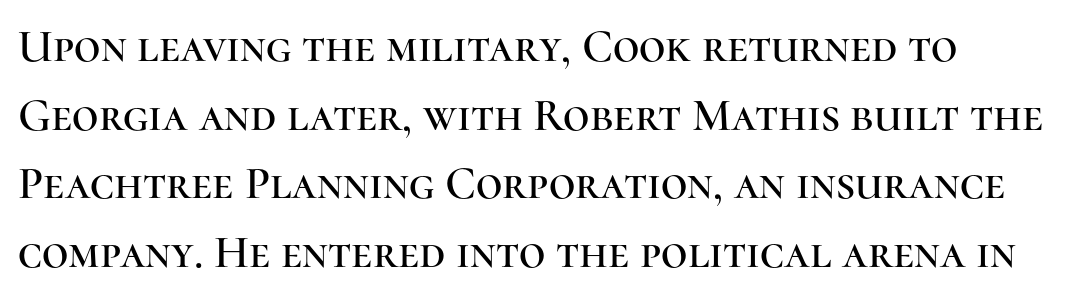
The image shows 46 px serif type, upright; set normal line spacing (1.49x), normal letter spacing, not underlined; high stroke contrast and a medium x-height.
